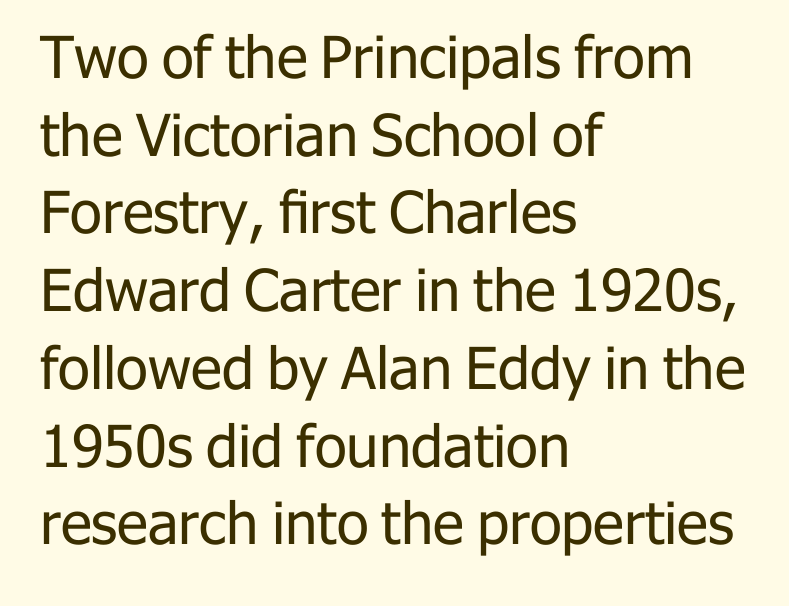
Standard letterfit; no display-style spreading of the glyphs. In terms of posture, this sample is upright. Descenders are the only things crossing below the line. Reading down the block, your eye returns to a fixed left position each line. The typeface has the unassuming heft of standard copy or less.
